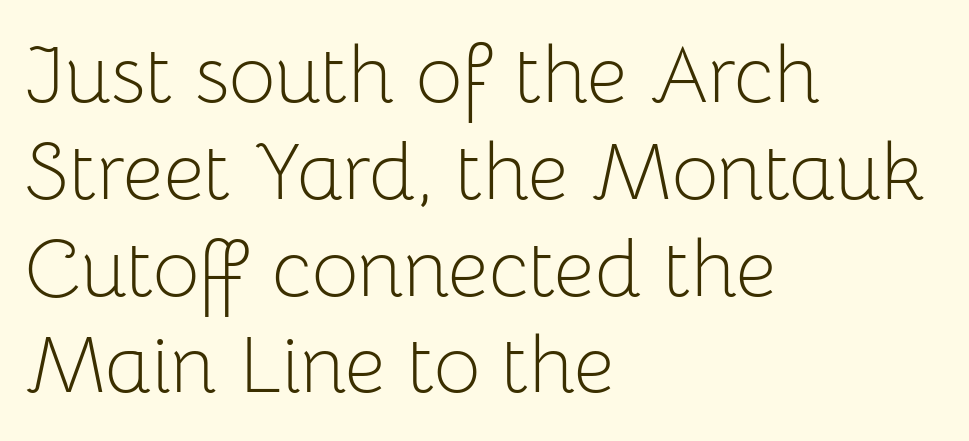
{"serif": "no", "italic": "no", "bold": "no", "weight": "light", "width": "normal", "stroke_contrast": "low", "x_height": "medium", "monospaced": "no", "underline": "no", "align": "left", "line_spacing_ratio": 1.21, "letter_spacing": "normal", "letter_spacing_em": 0.0, "glyph_px": 80}
